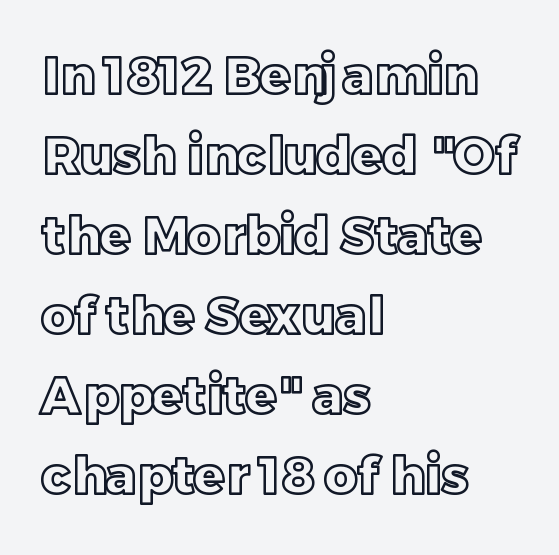
There is no visible air inserted between adjacent glyphs. These lines sit exactly where default settings would place them. Is there any slant? The stems are plumb. This rendering features lettering with no underline. Proportional: the letters do not fall into vertical columns. One-word summary of the alignment: left.
